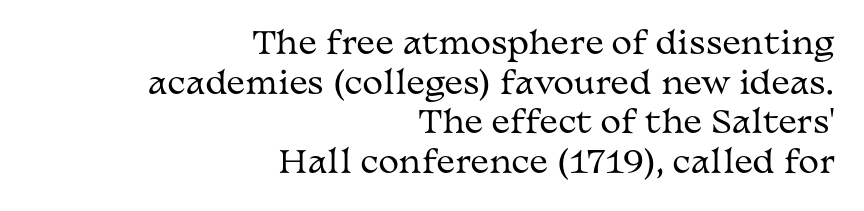
The image shows 31 px regular-weight, wide serif type, upright; set right-aligned, normal line spacing (1.28x), normal letter spacing, not underlined; medium stroke contrast and a medium x-height.
